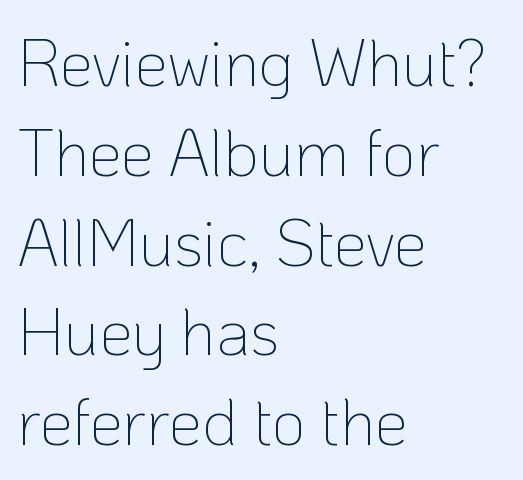
In terms of letterspacing, this is plain default setting. The letterforms sit at book weight or below. Varying glyph widths throughout — classic text-font behaviour. Horizontally, the lines are justified to the leading edge only. The passage shown is not underscored anywhere.
